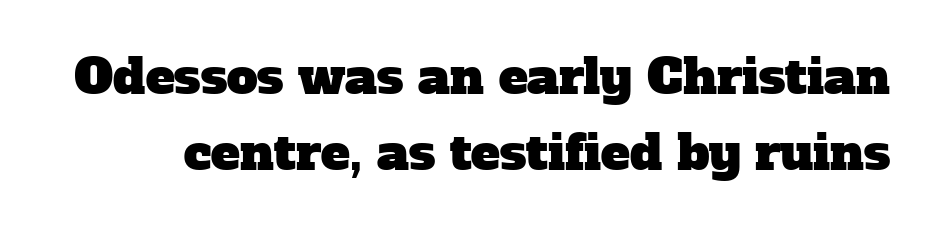
Note the varied advance widths — an 'i' is clearly narrower than an 'm'. Letter spacing: default. Examine the stroke ends and you'll spot serifs. These lines sit exactly where default settings would place them.
